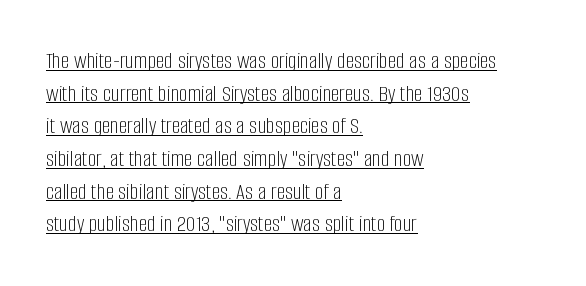
The image shows 24 px text type, upright; set left-aligned, normal line spacing (1.36x), normal letter spacing, underlined.
